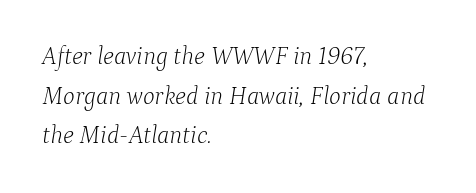
Q: Is the text bold? A: No.
Q: Is the text italic (slanted)? A: Yes, it leans right by about 9 degrees.
Q: Is the text underlined? A: No.
Q: How is the paragraph aligned? A: Left-aligned.
Q: Is the spacing between letters normal or unusually wide? A: Normal.
Q: Is the spacing between lines tight, normal or loose? A: Normal.
